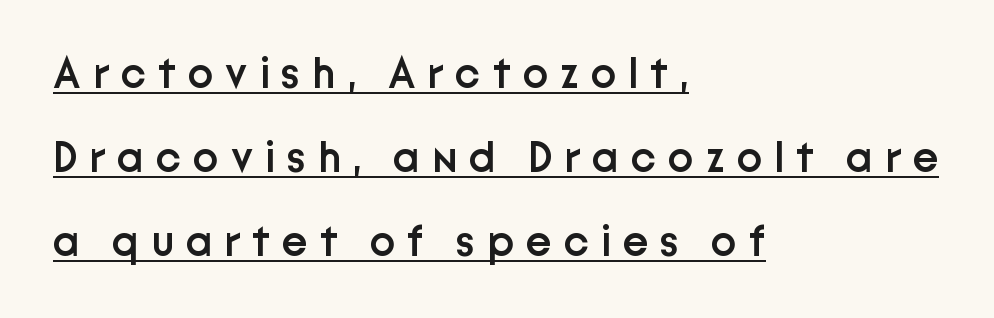
The image shows 43 px semibold sans-serif type, upright; set left-aligned, loose line spacing (1.95x), unusually wide letter spacing (+0.28 em), underlined; low stroke contrast and a medium x-height.
